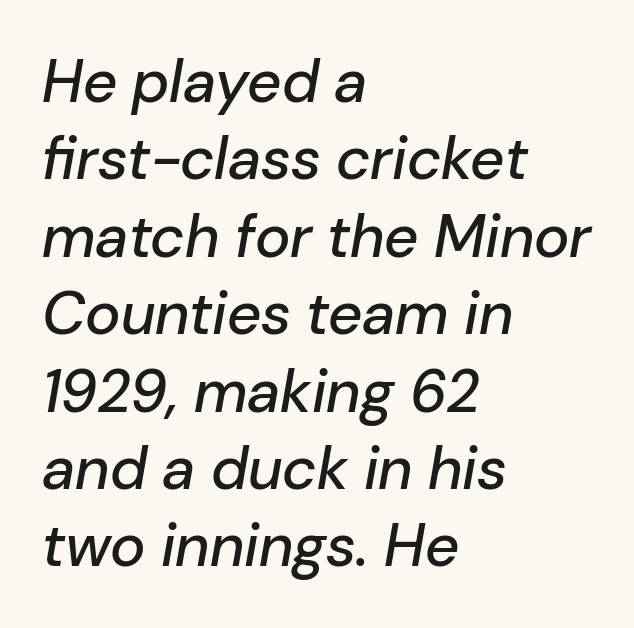
The image shows 60 px text type, italic (leaning right); set left-aligned, normal line spacing (1.29x), normal letter spacing, not underlined; low stroke contrast and a medium x-height.
